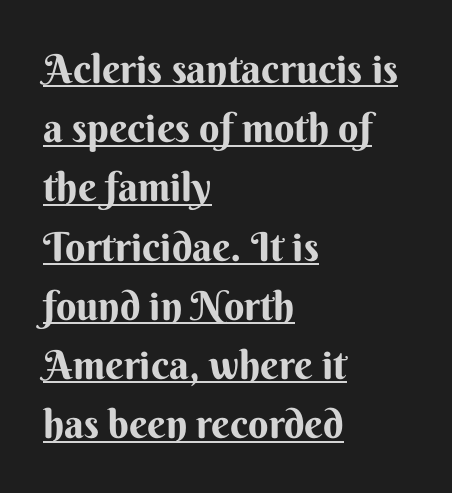
Q: Is the text bold? A: Yes.
Q: Is the text italic (slanted)? A: No, it is upright.
Q: Is the typeface a serif or a sans-serif typeface? A: Sans-serif.
Q: Is the text underlined? A: Yes.
Q: How is the paragraph aligned? A: Left-aligned.
Q: Is the spacing between letters normal or unusually wide? A: Normal.
Q: Is the spacing between lines tight, normal or loose? A: Normal.
Q: Width (condensed, normal, or wide)? A: Normal.
Q: Stroke contrast? A: Medium.
Q: x-height? A: Small.
Q: Monospaced? A: No.
